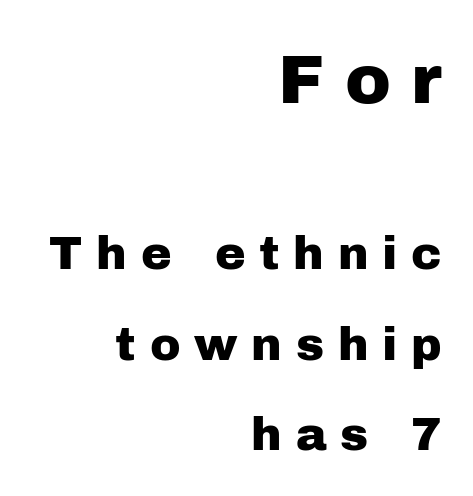
{"serif": "no", "italic": "no", "width": "normal", "stroke_contrast": "low", "x_height": "medium", "monospaced": "no", "underline": "no", "align": "right", "line_spacing": "loose", "line_spacing_ratio": 1.96, "letter_spacing": "wide", "letter_spacing_em": 0.3, "larger_block": "first", "size_ratio": 1.5, "glyph_px": 69}
